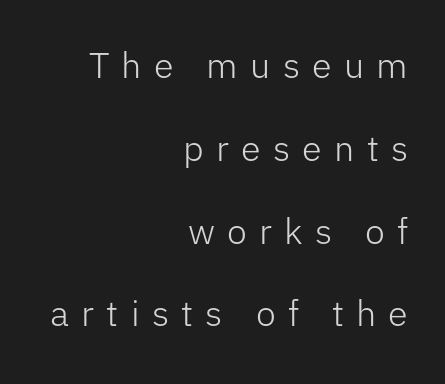
The image shows 36 px light sans-serif type, upright; set right-aligned, loose line spacing (2.3x), unusually wide letter spacing (+0.34 em), not underlined; low stroke contrast and a medium x-height.
